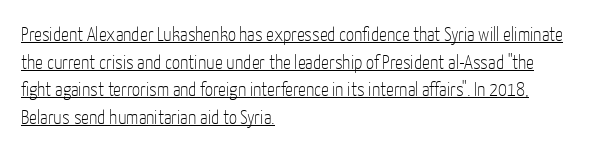
Nope, not italic — everything's standing straight. The strokes carry an ordinary text weight at most. In CSS terms this would be text-align: left. The letters sit at their default tracking, neither squeezed nor spread.
